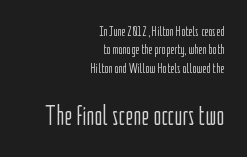
Posture: vertical. Honestly, the letter spacing is just normal — you wouldn't notice it. All the whitespace from short lines collects on the left. The following chunk of copy outweighs the initial chunk in type size. No chunkiness to these letters — they're not bold.
